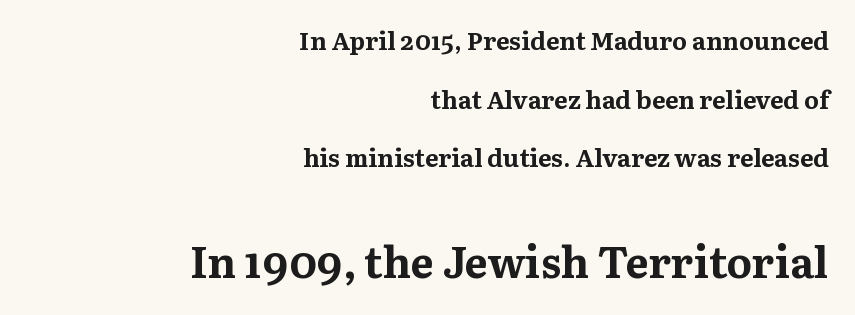
The image shows 43 px bold serif type, upright; set right-aligned, loose line spacing (2.35x), normal letter spacing, not underlined; the second (bottom) block is 1.72x larger; medium stroke contrast and a medium x-height.
